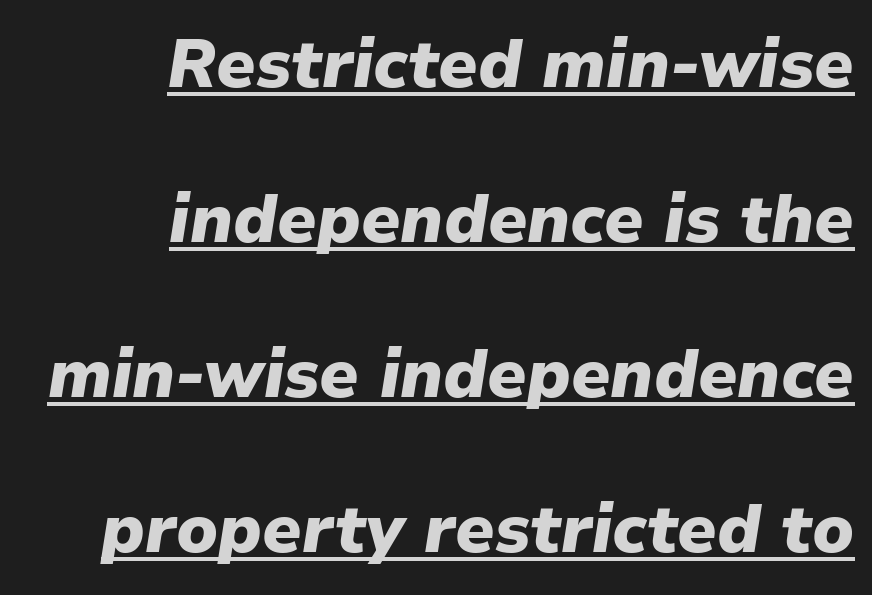
{"italic": "yes", "lean": "right", "slant_degrees": 9, "bold": "yes", "weight": "heavy", "width": "normal", "stroke_contrast": "low", "x_height": "medium", "monospaced": "no", "underline": "yes", "align": "right", "line_spacing": "loose", "line_spacing_ratio": 2.28, "letter_spacing": "normal", "letter_spacing_em": 0.0, "glyph_px": 68}
